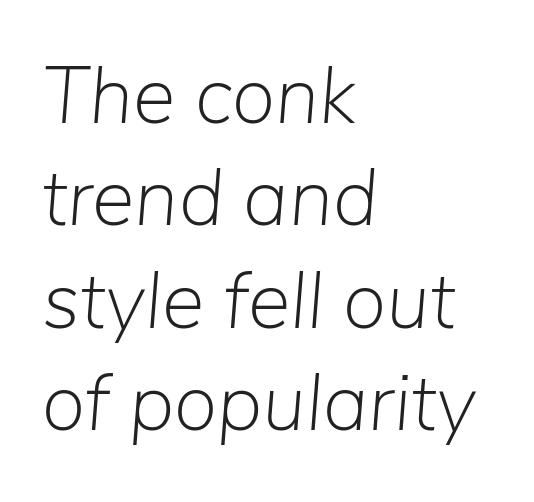
Letter spacing: default. The typography opts for an oblique posture over an upright one. Honestly, the row spacing looks completely unremarkable. If you drew a ruler down the left edge, every line would touch it.
